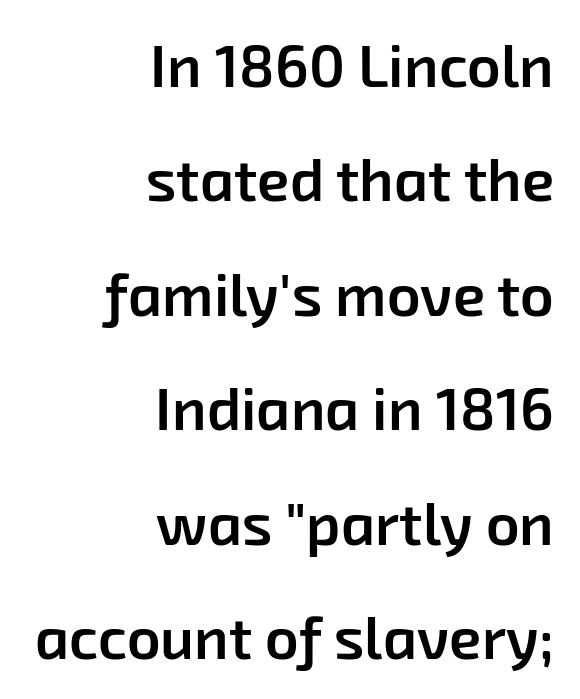
Q: Is the text bold? A: Semi-bold.
Q: Is the typeface a serif or a sans-serif typeface? A: Sans-serif.
Q: Is the text underlined? A: No.
Q: How is the paragraph aligned? A: Right-aligned.
Q: Is the spacing between letters normal or unusually wide? A: Normal.
Q: Is the spacing between lines tight, normal or loose? A: Loose.
Q: Width (condensed, normal, or wide)? A: Normal.
Q: Stroke contrast? A: Low.
Q: x-height? A: Medium.
Q: Monospaced? A: No.
